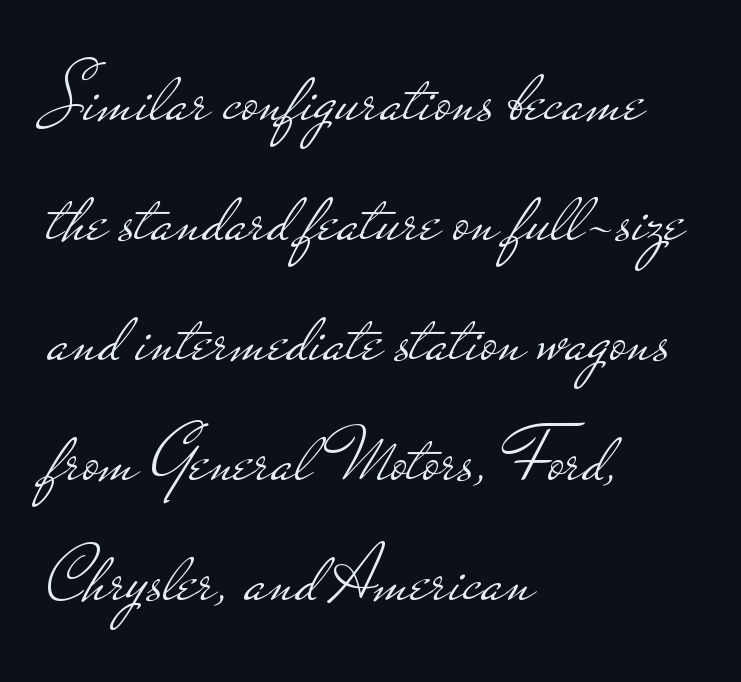
{"serif": "no", "bold": "no", "weight": "light", "width": "wide", "stroke_contrast": "low", "x_height": "small", "monospaced": "no", "underline": "no", "align": "left", "line_spacing": "normal", "line_spacing_ratio": 1.52, "letter_spacing": "normal", "letter_spacing_em": 0.0, "glyph_px": 79}
